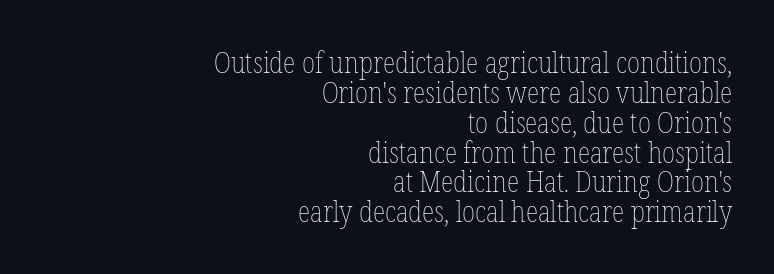
Q: Is the text bold? A: No.
Q: Is the text italic (slanted)? A: No, it is upright.
Q: Is the text underlined? A: No.
Q: How is the paragraph aligned? A: Right-aligned.
Q: Is the spacing between letters normal or unusually wide? A: Normal.
Q: Is the spacing between lines tight, normal or loose? A: Tight.
Q: Width (condensed, normal, or wide)? A: Condensed.
Q: Stroke contrast? A: Low.
Q: x-height? A: Medium.
Q: Monospaced? A: No.
